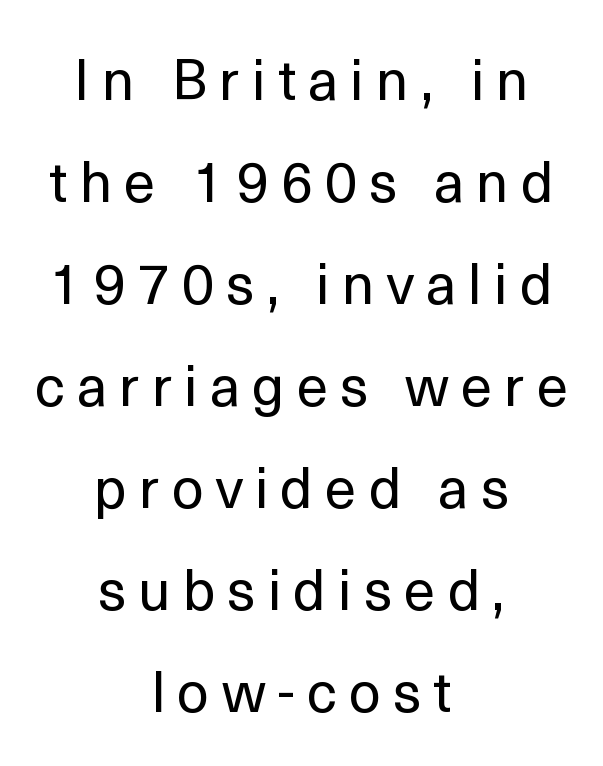
{"serif": "no", "italic": "no", "bold": "no", "weight": "regular", "width": "normal", "x_height": "medium", "monospaced": "no", "underline": "no", "align": "center", "line_spacing_ratio": 1.79, "letter_spacing": "wide", "letter_spacing_em": 0.21, "glyph_px": 57}
